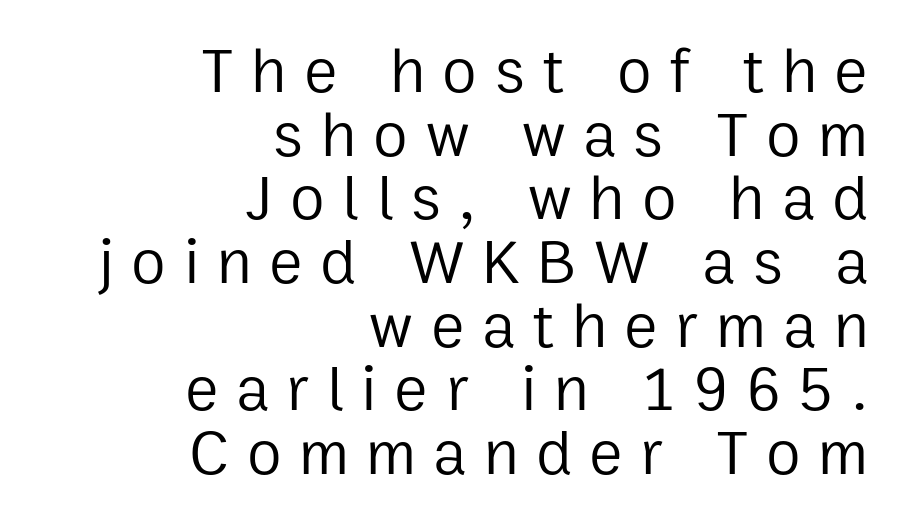
{"serif": "no", "italic": "no", "bold": "no", "weight": "regular", "width": "normal", "stroke_contrast": "low", "x_height": "medium", "monospaced": "no", "underline": "no", "align": "right", "line_spacing": "tight", "line_spacing_ratio": 1.01, "letter_spacing": "wide", "letter_spacing_em": 0.28, "glyph_px": 63}
